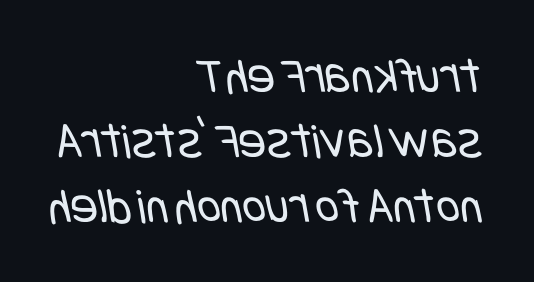
{"serif": "no", "bold": "no", "weight": "regular", "width": "condensed", "stroke_contrast": "low", "x_height": "large", "underline": "no", "align": "right", "line_spacing": "normal", "line_spacing_ratio": 1.27, "letter_spacing": "normal", "letter_spacing_em": 0.0, "glyph_px": 51}
